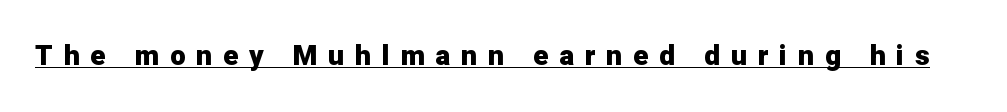
The image shows 28 px heavy sans-serif type, upright; set unusually wide letter spacing (+0.39 em), underlined; low stroke contrast and a medium x-height.
